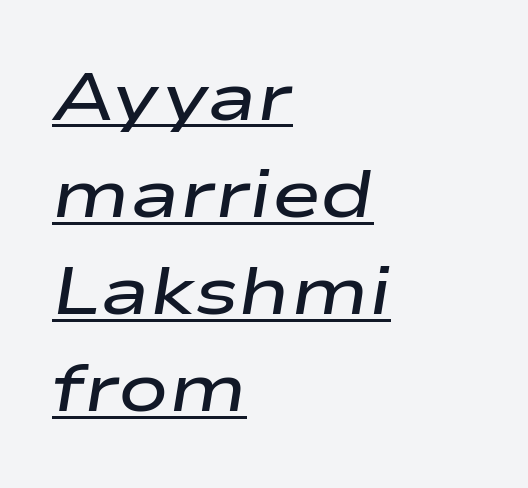
Default kerning and tracking; the words read as compact shapes. These words are printed semibold, heavier than regular yet not bold. The glyphs are accompanied by a horizontal stroke just below them. Each letter keeps its own natural width here, so spacing adapts to shape. Leading matches the norm, producing a regular column.
